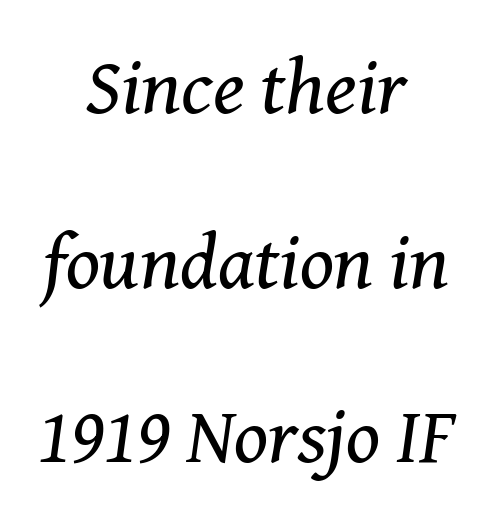
The image shows 79 px regular-weight serif type, italic (leaning right); set centered, loose line spacing (2.21x), normal letter spacing, not underlined; medium stroke contrast and a medium x-height.
